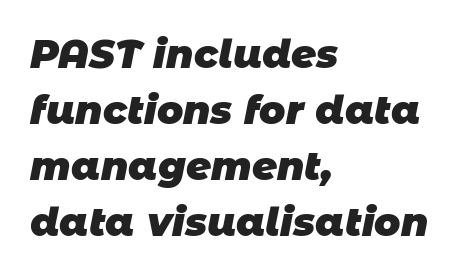
The image shows 39 px heavy sans-serif type; set left-aligned, normal line spacing (1.44x), normal letter spacing, not underlined; low stroke contrast and a large x-height.
